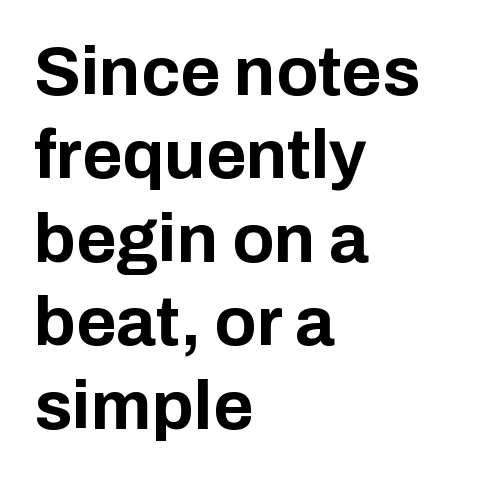
Q: Is the text bold? A: Yes.
Q: Is the text italic (slanted)? A: No, it is upright.
Q: Is the typeface a serif or a sans-serif typeface? A: Sans-serif.
Q: Is the text underlined? A: No.
Q: How is the paragraph aligned? A: Left-aligned.
Q: Is the spacing between letters normal or unusually wide? A: Normal.
Q: Width (condensed, normal, or wide)? A: Normal.
Q: Stroke contrast? A: Low.
Q: x-height? A: Medium.
Q: Monospaced? A: No.
